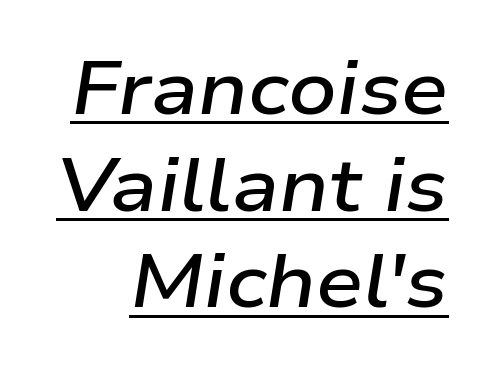
{"italic": "yes", "lean": "right", "slant_degrees": 9, "bold": "semi", "weight": "semibold", "width": "wide", "stroke_contrast": "low", "x_height": "medium", "monospaced": "no", "underline": "yes", "line_spacing": "normal", "line_spacing_ratio": 1.29, "letter_spacing": "normal", "letter_spacing_em": 0.0, "glyph_px": 75}
